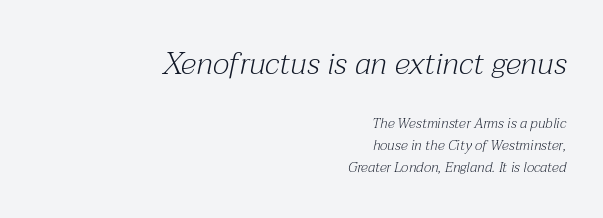
Q: Is the text bold? A: No.
Q: Is the text italic (slanted)? A: Yes, it leans right by about 12 degrees.
Q: Is the typeface a serif or a sans-serif typeface? A: Serif.
Q: Is the text underlined? A: No.
Q: How is the paragraph aligned? A: Right-aligned.
Q: Is the spacing between letters normal or unusually wide? A: Normal.
Q: Is the spacing between lines tight, normal or loose? A: Normal.
Q: Which block of text is set in a larger size, the first (top) or the second (bottom)? A: The first (top) one.
Q: Width (condensed, normal, or wide)? A: Normal.
Q: Stroke contrast? A: Medium.
Q: x-height? A: Medium.
Q: Monospaced? A: No.
